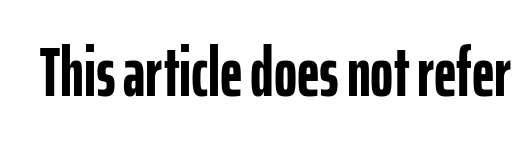
Pretty heavy lettering here — definitely bold. Clear beneath every line of the passage. This sample has the flowing, uneven cadence of proportional lettering. Default kerning and tracking; the words read as compact shapes.
